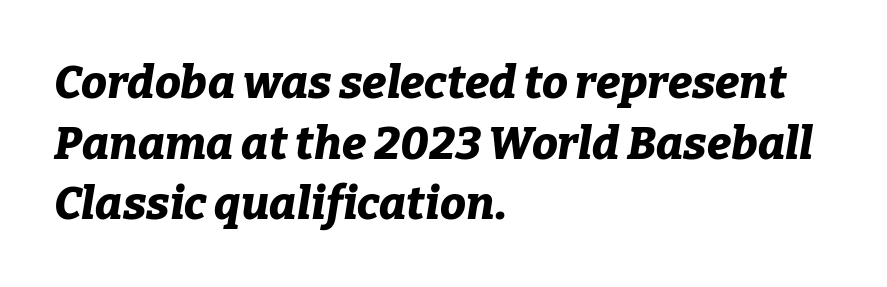
Q: Is the text bold? A: Yes.
Q: Is the text italic (slanted)? A: Yes, it leans right by about 9 degrees.
Q: Is the text underlined? A: No.
Q: How is the paragraph aligned? A: Left-aligned.
Q: Is the spacing between letters normal or unusually wide? A: Normal.
Q: Is the spacing between lines tight, normal or loose? A: Normal.
Q: Width (condensed, normal, or wide)? A: Normal.
Q: Stroke contrast? A: Low.
Q: x-height? A: Medium.
Q: Monospaced? A: No.
